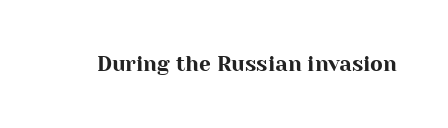
The image shows 21 px text type, upright; set normal letter spacing, not underlined.
